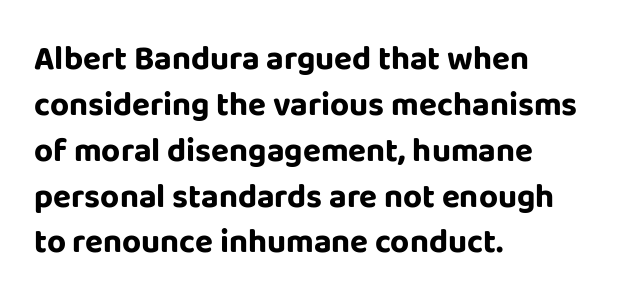
Q: Is the text bold? A: Yes.
Q: Is the text italic (slanted)? A: No, it is upright.
Q: Is the typeface a serif or a sans-serif typeface? A: Sans-serif.
Q: Is the text underlined? A: No.
Q: How is the paragraph aligned? A: Left-aligned.
Q: Is the spacing between letters normal or unusually wide? A: Normal.
Q: Is the spacing between lines tight, normal or loose? A: Normal.
Q: Width (condensed, normal, or wide)? A: Normal.
Q: Stroke contrast? A: Low.
Q: x-height? A: Large.
Q: Monospaced? A: No.
